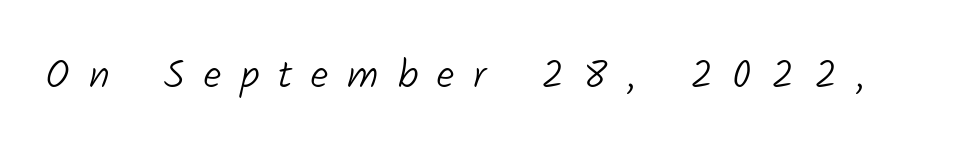
Q: Is the text bold? A: No.
Q: Is the typeface a serif or a sans-serif typeface? A: Sans-serif.
Q: Is the text underlined? A: No.
Q: Is the spacing between letters normal or unusually wide? A: Unusually wide.
Q: Width (condensed, normal, or wide)? A: Normal.
Q: Stroke contrast? A: Low.
Q: x-height? A: Medium.
Q: Monospaced? A: No.
